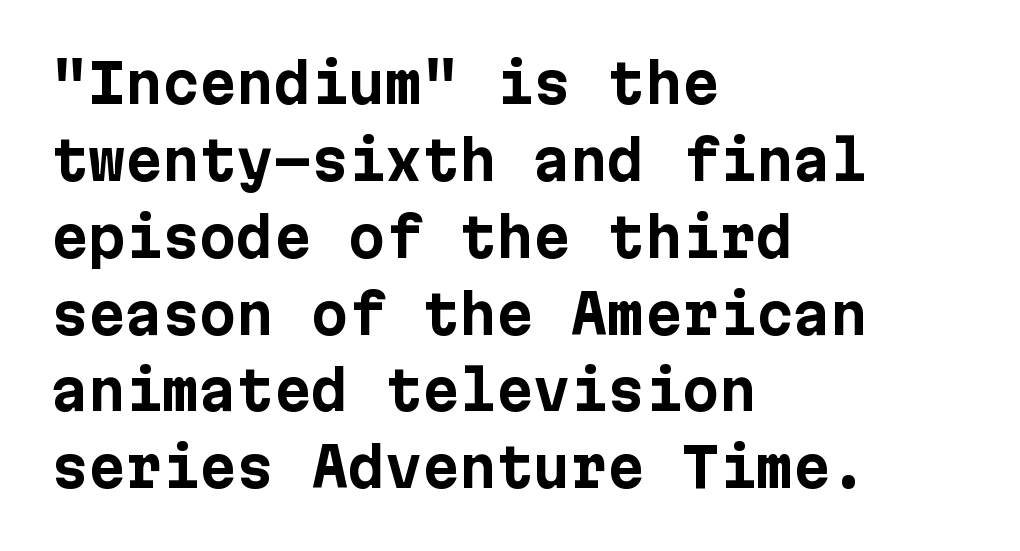
The image shows 53 px bold sans-serif type, upright; set left-aligned, normal line spacing (1.45x), normal letter spacing, not underlined; low stroke contrast and a medium x-height.
